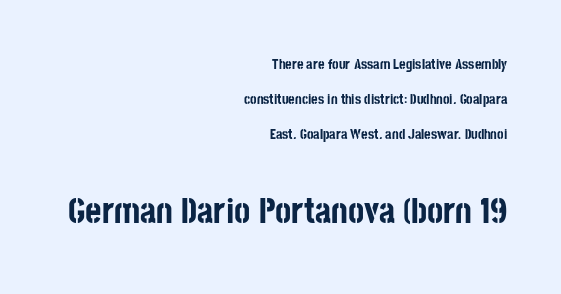
The image shows 35 px bold, condensed sans-serif type, upright; set right-aligned, loose line spacing (2.5x), normal letter spacing, not underlined; the second (bottom) block is 2.5x larger; low stroke contrast and a large x-height.
